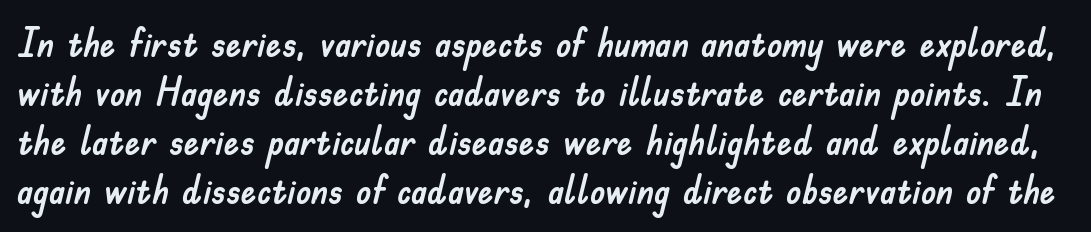
The image shows 39 px sans-serif type; set normal line spacing (1.26x), normal letter spacing, not underlined; low stroke contrast and a small x-height.
